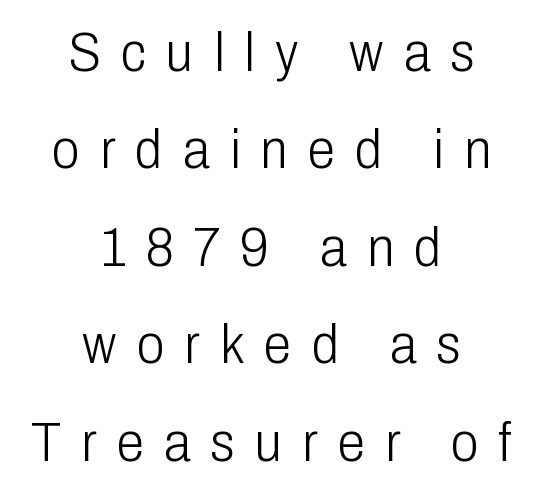
Caption: face not bold, strokes unweighted. Do the characters align in a grid? No, the font is proportional. Descenders are the only things crossing below the line. This sample uses expanded letter spacing, leaving extra air between glyphs. Nope, not italic — everything's standing straight. The setting favours the middle, as headings and verse often do.
